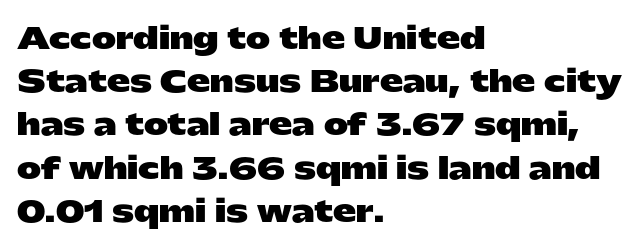
{"serif": "no", "italic": "no", "bold": "yes", "weight": "heavy", "width": "wide", "stroke_contrast": "low", "x_height": "medium", "monospaced": "no", "underline": "no", "align": "left", "line_spacing": "normal", "line_spacing_ratio": 1.49, "letter_spacing": "normal", "letter_spacing_em": 0.0, "glyph_px": 29}
